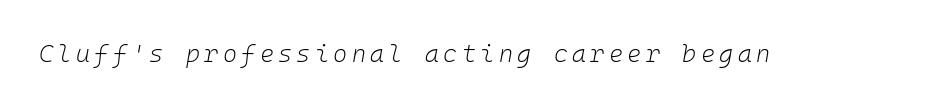
Q: Is the text bold? A: No.
Q: Is the text italic (slanted)? A: Yes, it leans right by about 10 degrees.
Q: Is the text underlined? A: No.
